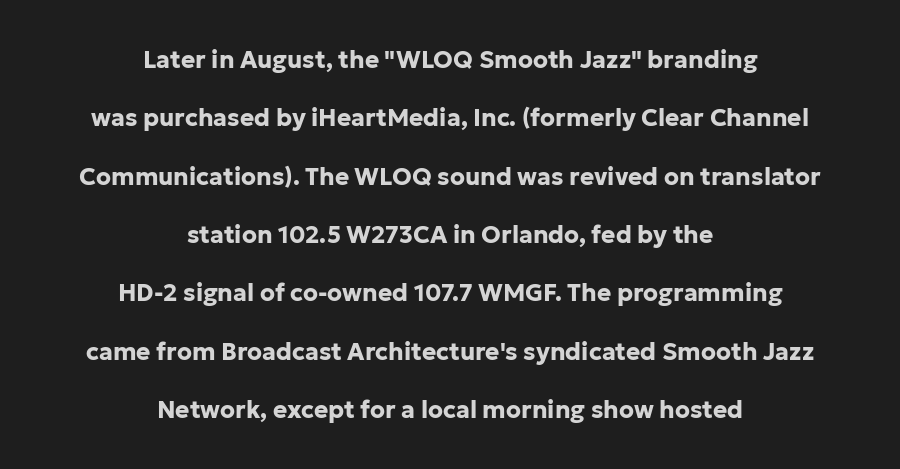
{"italic": "no", "bold": "yes", "underline": "no", "align": "center", "line_spacing": "loose", "line_spacing_ratio": 2.43, "letter_spacing": "normal", "letter_spacing_em": 0.0, "glyph_px": 24}
